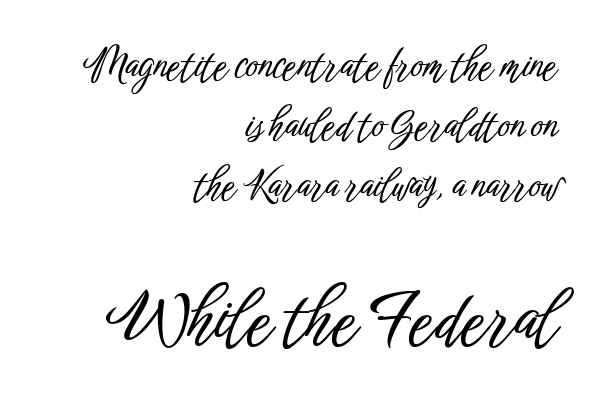
{"serif": "no", "width": "condensed", "stroke_contrast": "low", "x_height": "medium", "monospaced": "no", "underline": "no", "align": "right", "line_spacing": "normal", "line_spacing_ratio": 1.58, "letter_spacing": "normal", "letter_spacing_em": 0.0, "larger_block": "second", "size_ratio": 1.76, "glyph_px": 67}
